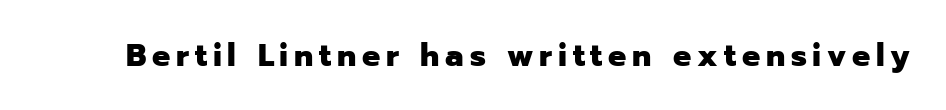
The image shows 32 px heavy sans-serif type, upright; set not underlined; low stroke contrast and a medium x-height.
